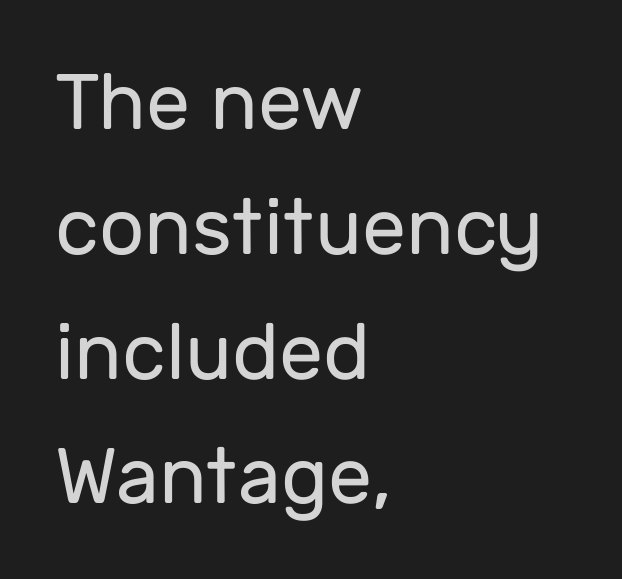
These lines were composed using upright roman letters. The block of text has a typical density, with ordinary space between rows. This rendering leaves character spacing at its baseline value. The zone under the glyphs is completely vacant. Does the type have serifs? No, each stem ends abruptly. Varying glyph widths throughout — classic text-font behaviour.
